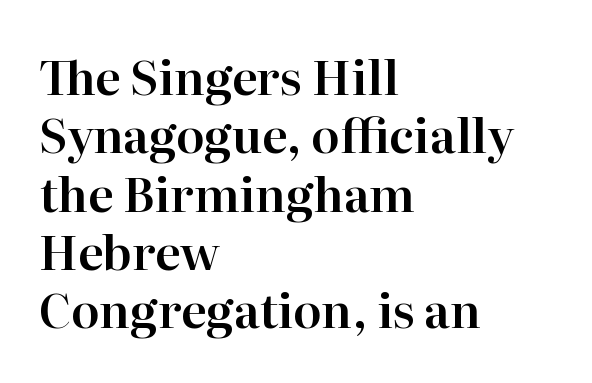
The glyphs are unaccompanied by any horizontal stroke below them. Posture: straight, roman, zero tilt. The typeface chosen for these lines features serifs. In terms of letterspacing, this is plain default setting.
